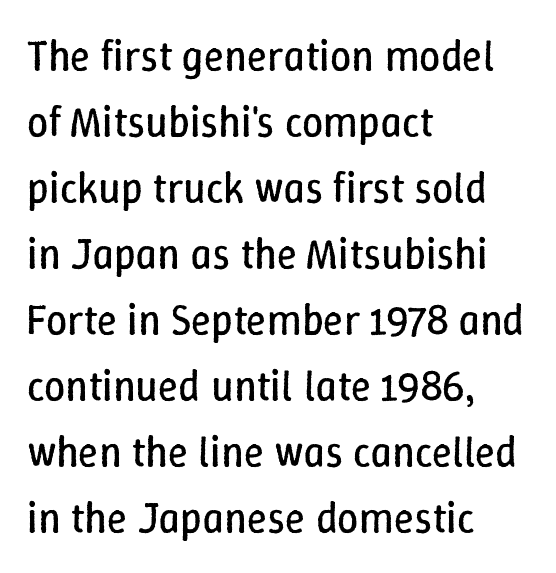
Q: Is the text bold? A: No.
Q: Is the text italic (slanted)? A: No, it is upright.
Q: Is the text underlined? A: No.
Q: How is the paragraph aligned? A: Left-aligned.
Q: Is the spacing between letters normal or unusually wide? A: Normal.
Q: Is the spacing between lines tight, normal or loose? A: Normal.
Q: Width (condensed, normal, or wide)? A: Normal.
Q: Stroke contrast? A: Low.
Q: x-height? A: Medium.
Q: Monospaced? A: No.
